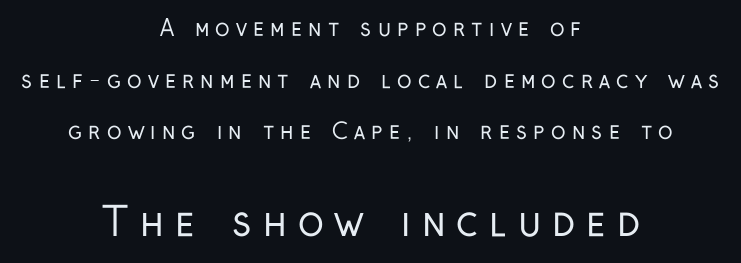
You could only call the tracking loose — the letters float apart. No word sits above an underline. A roman cut, with each character standing at attention. Caption: multi-line text, centered on the measure. This sample has the flowing, uneven cadence of proportional lettering. The vertical gap from one line to the next is large.
